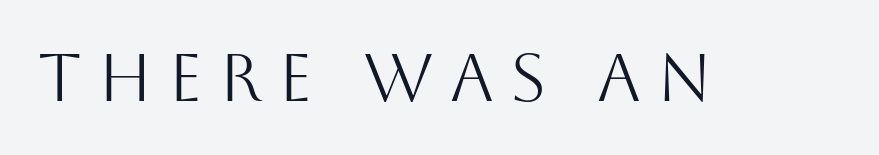
{"serif": "no", "italic": "no", "bold": "no", "weight": "light", "width": "normal", "stroke_contrast": "medium", "x_height": "large", "monospaced": "no", "underline": "no", "letter_spacing": "wide", "letter_spacing_em": 0.24, "glyph_px": 67}
